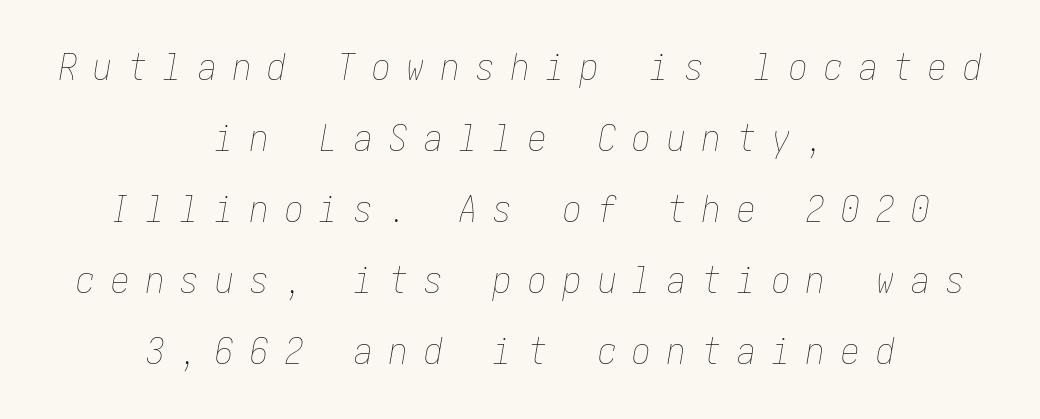
The image shows 37 px thin, condensed type, italic (leaning right); set centered, loose line spacing (1.92x), unusually wide letter spacing (+0.44 em), not underlined; low stroke contrast and a medium x-height.
